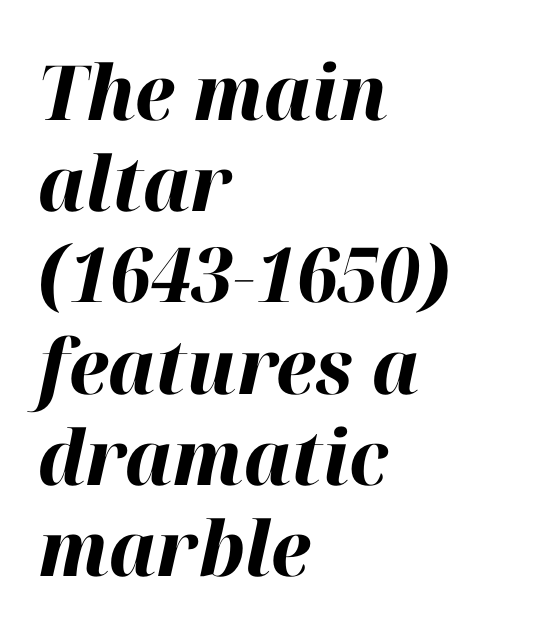
Q: Is the text bold? A: Yes.
Q: Is the text italic (slanted)? A: Yes, it leans right by about 12 degrees.
Q: Is the text underlined? A: No.
Q: How is the paragraph aligned? A: Left-aligned.
Q: Is the spacing between letters normal or unusually wide? A: Normal.
Q: Width (condensed, normal, or wide)? A: Normal.
Q: Stroke contrast? A: High.
Q: x-height? A: Medium.
Q: Monospaced? A: No.
